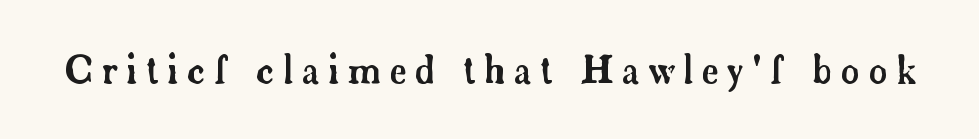
Q: Is the text italic (slanted)? A: No, it is upright.
Q: Is the typeface a serif or a sans-serif typeface? A: Serif.
Q: Is the text underlined? A: No.
Q: Is the spacing between letters normal or unusually wide? A: Unusually wide.
Q: Width (condensed, normal, or wide)? A: Normal.
Q: Stroke contrast? A: Low.
Q: x-height? A: Small.
Q: Monospaced? A: No.
